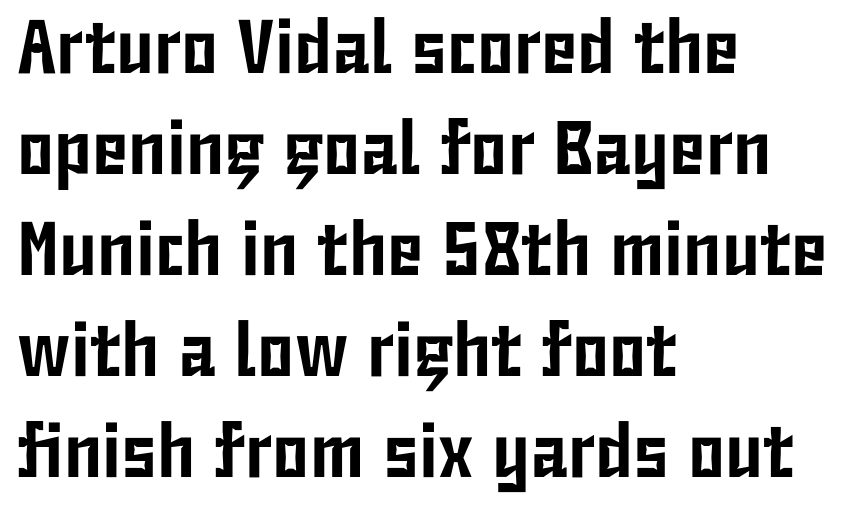
Q: Is the text italic (slanted)? A: No, it is upright.
Q: Is the typeface a serif or a sans-serif typeface? A: Sans-serif.
Q: Is the text underlined? A: No.
Q: How is the paragraph aligned? A: Left-aligned.
Q: Is the spacing between letters normal or unusually wide? A: Normal.
Q: Is the spacing between lines tight, normal or loose? A: Normal.
Q: Width (condensed, normal, or wide)? A: Condensed.
Q: Stroke contrast? A: Low.
Q: x-height? A: Medium.
Q: Monospaced? A: No.
